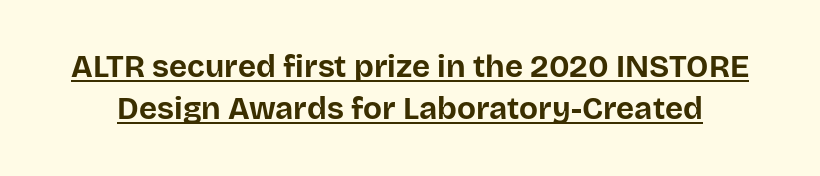
The image shows 31 px bold sans-serif type, upright; set normal line spacing (1.34x), normal letter spacing, underlined; low stroke contrast and a large x-height.
